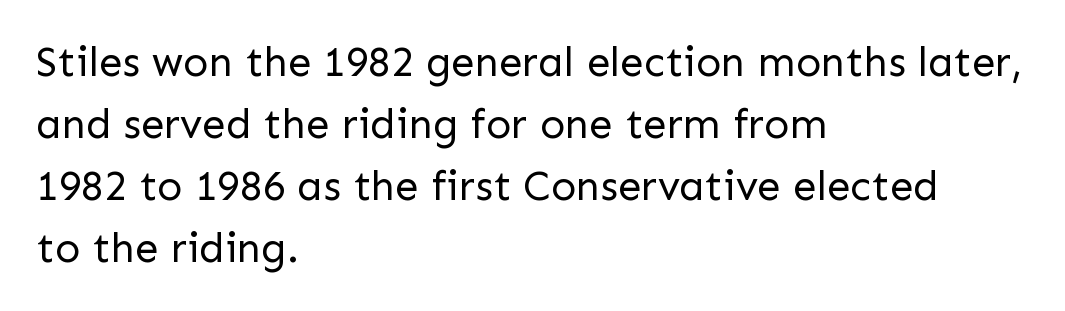
The image shows 42 px regular-weight sans-serif type, upright; set left-aligned, normal line spacing (1.48x), normal letter spacing, not underlined; low stroke contrast and a medium x-height.
